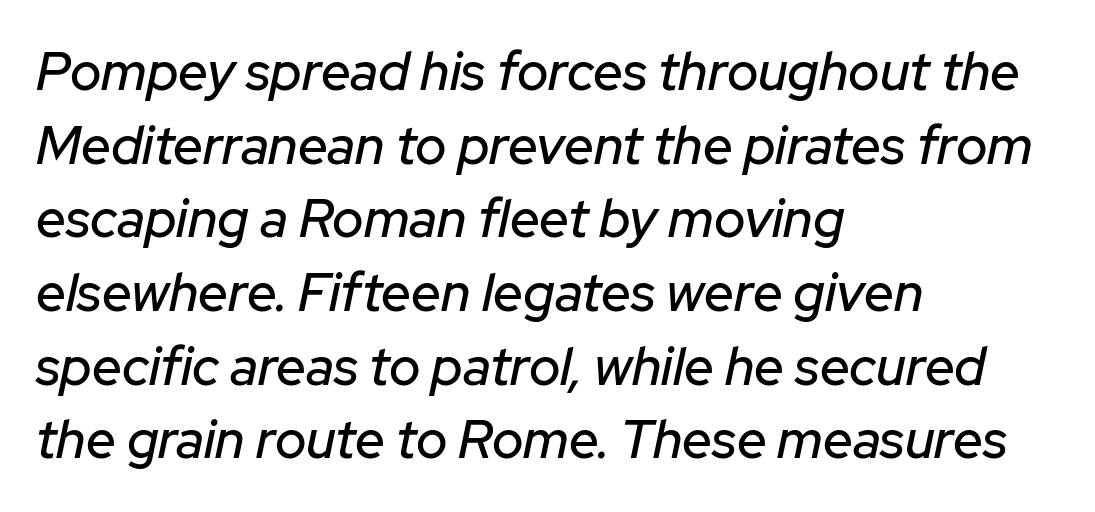
Q: Is the text italic (slanted)? A: Yes, it leans right by about 12 degrees.
Q: Is the text underlined? A: No.
Q: How is the paragraph aligned? A: Left-aligned.
Q: Is the spacing between letters normal or unusually wide? A: Normal.
Q: Is the spacing between lines tight, normal or loose? A: Normal.
Q: Width (condensed, normal, or wide)? A: Normal.
Q: Stroke contrast? A: Low.
Q: x-height? A: Medium.
Q: Monospaced? A: No.
